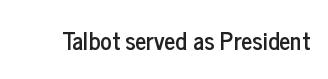
The image shows 24 px text type, upright; set normal letter spacing, not underlined.
